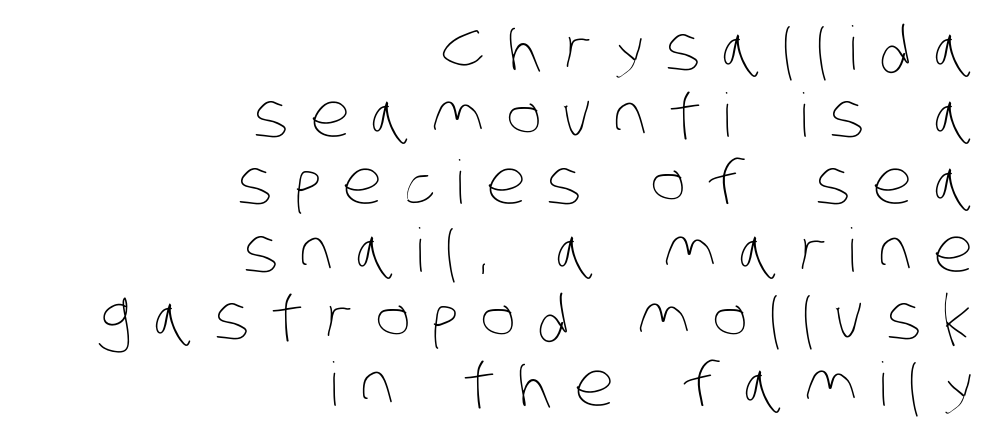
You could not count columns in this text — the font is proportionally spaced. Students, note that the glyphs here are deliberately spaced far apart. A bare baseline throughout the passage. A student would call this right alignment; a typographer would say flush right, rag left. Very little white space separates one row of letters from the next. The characters are drawn with everyday or finer stroke widths.
